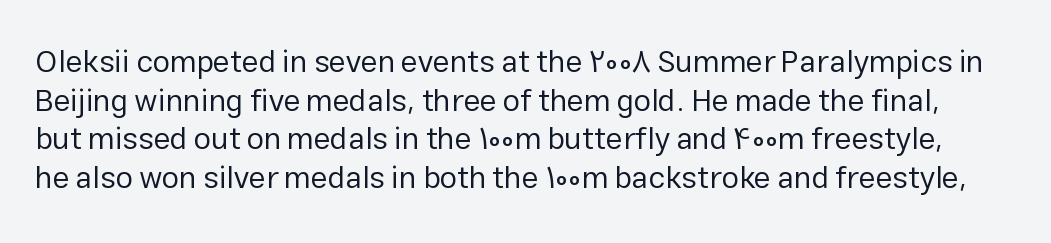
{"serif": "no", "italic": "no", "bold": "no", "weight": "regular", "width": "normal", "stroke_contrast": "low", "x_height": "medium", "monospaced": "no", "underline": "no", "line_spacing": "normal", "line_spacing_ratio": 1.25, "letter_spacing": "normal", "letter_spacing_em": 0.0, "glyph_px": 31}
